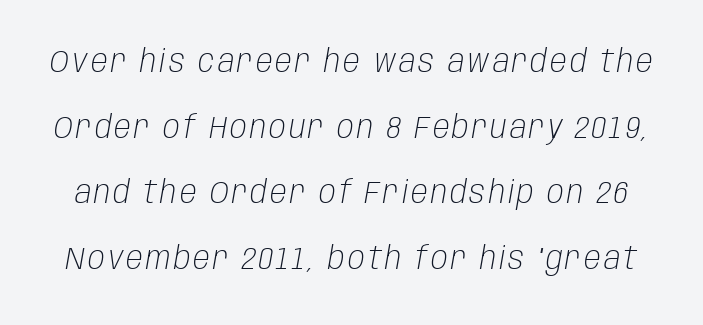
Spacing verdict: proportional, widths tailored to each character. Vertical spacing — loose. The zone under the glyphs is completely vacant. The axis of the letterforms is tilted away from vertical. Heaviness? Minimal to ordinary, like unemphasized prose.
